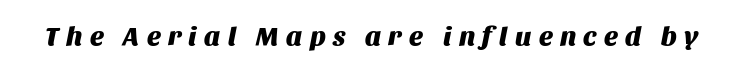
{"italic": "yes", "lean": "right", "slant_degrees": 11, "bold": "yes", "underline": "no", "letter_spacing": "wide", "letter_spacing_em": 0.28, "glyph_px": 27}
